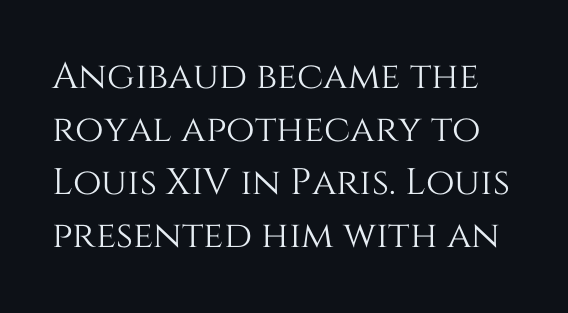
{"italic": "no", "width": "normal", "stroke_contrast": "medium", "x_height": "large", "monospaced": "no", "underline": "no", "line_spacing": "normal", "line_spacing_ratio": 1.43, "letter_spacing": "normal", "letter_spacing_em": 0.0, "glyph_px": 37}
